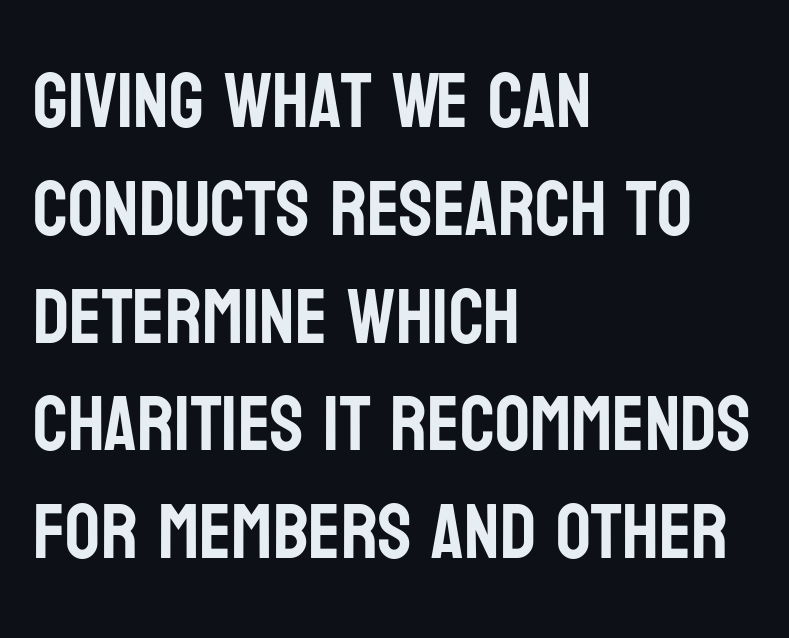
Unmarked baselines from the first word to the last. You can tell it's not italic because the verticals are truly vertical. Letterform terminals end flat and unadorned throughout the passage. The horizontal fit of the characters is conventional and even. Alignment: flush left.
